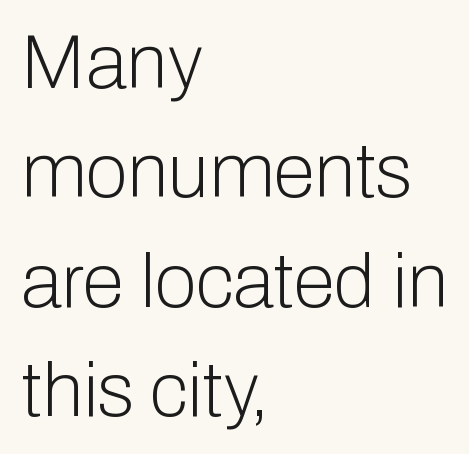
{"serif": "no", "italic": "no", "bold": "no", "weight": "light", "width": "normal", "stroke_contrast": "low", "x_height": "medium", "monospaced": "no", "underline": "no", "align": "left", "line_spacing": "normal", "line_spacing_ratio": 1.44, "letter_spacing": "normal", "letter_spacing_em": 0.0, "glyph_px": 76}
